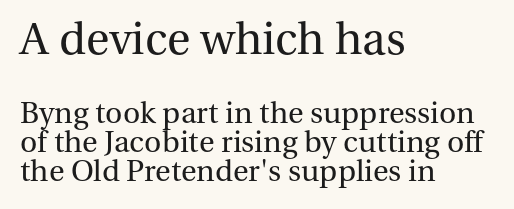
The image shows 45 px regular-weight serif type, upright; set left-aligned, tight line spacing (0.97x), normal letter spacing, not underlined; the first (top) block is 1.5x larger; medium stroke contrast and a medium x-height.
